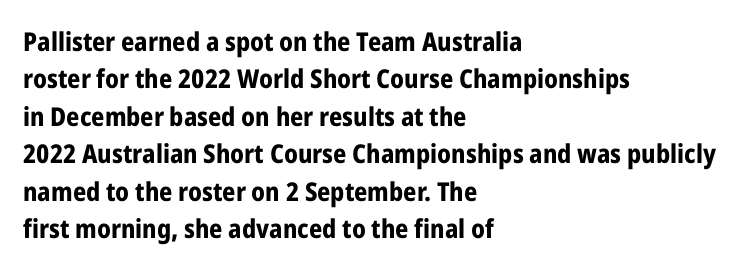
Q: Is the text bold? A: Yes.
Q: Is the text italic (slanted)? A: No, it is upright.
Q: Is the text underlined? A: No.
Q: How is the paragraph aligned? A: Left-aligned.
Q: Is the spacing between letters normal or unusually wide? A: Normal.
Q: Is the spacing between lines tight, normal or loose? A: Normal.
